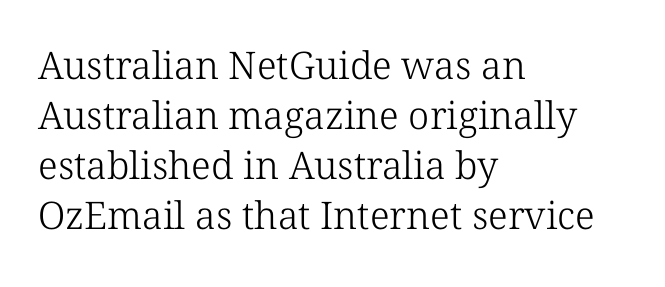
Regular leading. The specimen omits any rule beneath the text block's lines. The face used here is proportionally spaced, like ordinary book or web type. Teacher's note: observe the even left margin — that is flush-left alignment.
